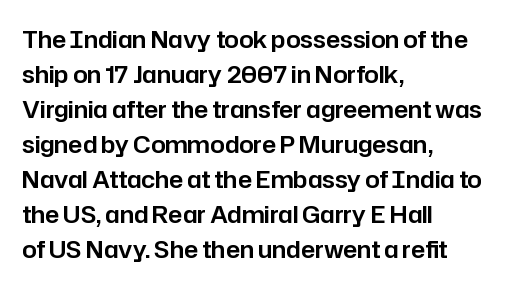
{"italic": "no", "underline": "no", "align": "left", "line_spacing": "normal", "line_spacing_ratio": 1.52, "letter_spacing": "normal", "letter_spacing_em": 0.0, "glyph_px": 23}
